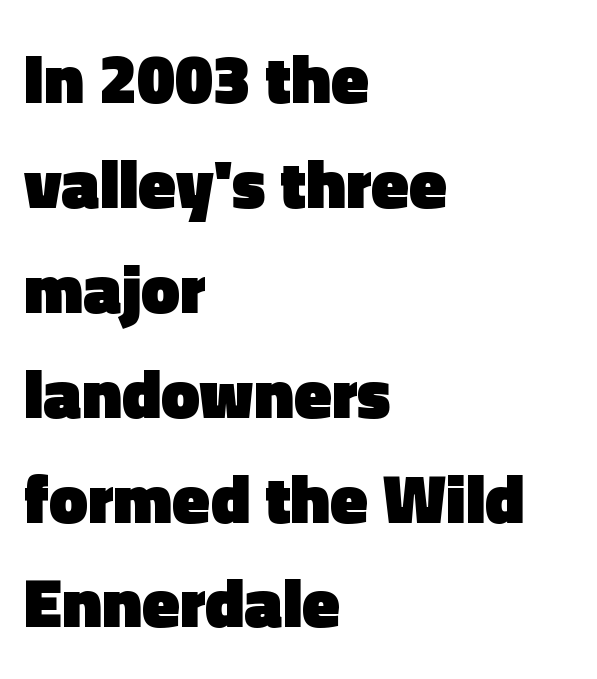
{"serif": "no", "italic": "no", "bold": "yes", "weight": "heavy", "width": "normal", "x_height": "medium", "monospaced": "no", "underline": "no", "align": "left", "line_spacing": "normal", "line_spacing_ratio": 1.52, "letter_spacing": "normal", "letter_spacing_em": 0.0, "glyph_px": 69}
